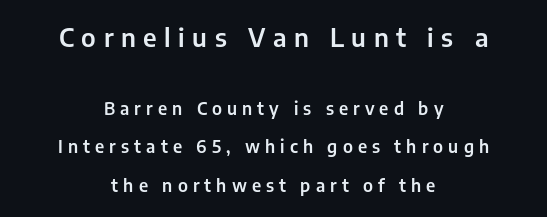
{"italic": "no", "underline": "no", "align": "center", "line_spacing": "loose", "line_spacing_ratio": 2.25, "letter_spacing": "wide", "letter_spacing_em": 0.3, "larger_block": "first", "size_ratio": 1.47, "glyph_px": 25}
